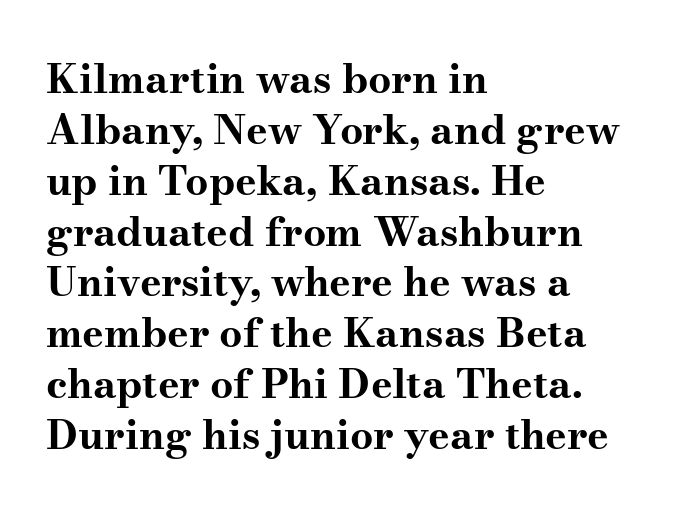
Typographic density is high because the face is bold. Type without underlining. Look at the tracking — it's just the regular setting, nothing added. This sample has the flowing, uneven cadence of proportional lettering. Observe the serifs anchoring each vertical stroke in this sample. This sample uses an upright cut, with every glyph sitting square on the baseline.
